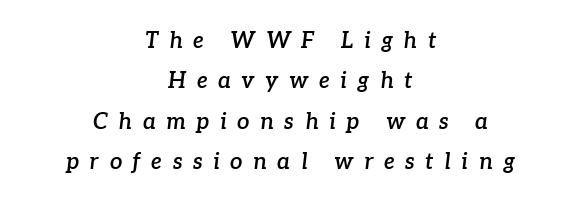
The image shows 22 px text type, italic (leaning right); set centered, line spacing 1.83x, unusually wide letter spacing (+0.48 em), not underlined.
